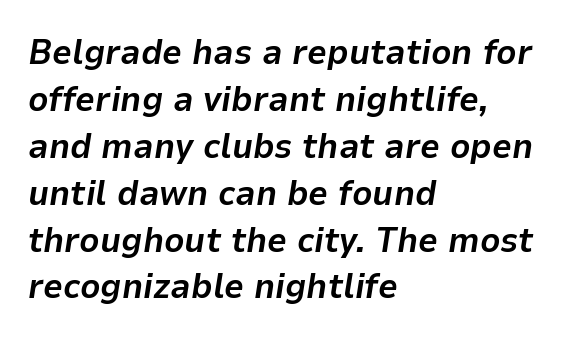
The image shows 35 px bold type, italic (leaning right); set left-aligned, normal line spacing (1.34x), normal letter spacing, not underlined; low stroke contrast and a medium x-height.
